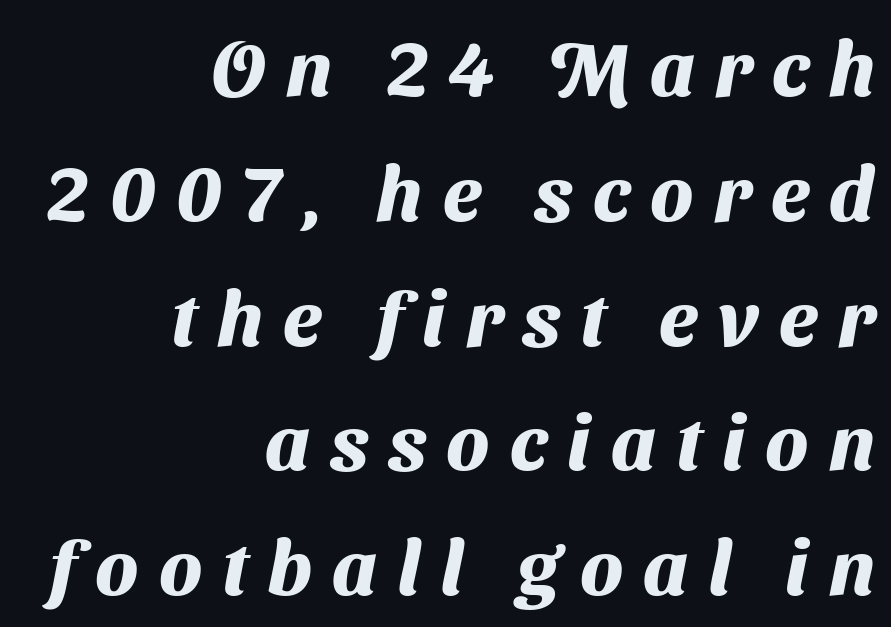
The image shows 78 px heavy sans-serif type; set right-aligned, normal line spacing (1.6x), unusually wide letter spacing (+0.26 em), not underlined; medium stroke contrast and a medium x-height.
